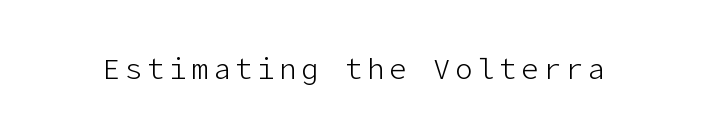
The image shows 29 px light sans-serif type, upright; set not underlined; low stroke contrast and a medium x-height.
